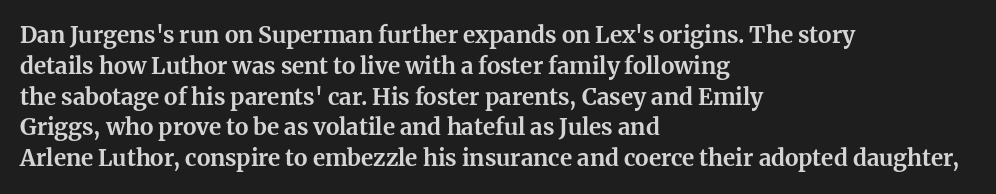
It's the straight-up-and-down kind of type. Descender tails drop into unmarked territory. Weight check: bold — yes, fully. Line beginnings align vertically; line endings do not.
